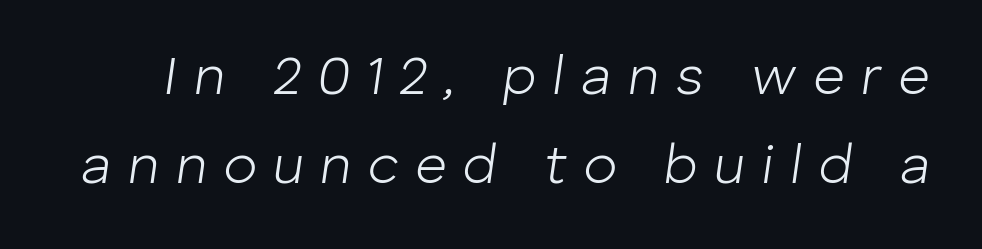
The letterforms sit at book weight or below. Descenders are the only things crossing below the line. The lettering tilts uniformly, giving the passage an italic look. Substantial extra tracking has been applied to these lines.
